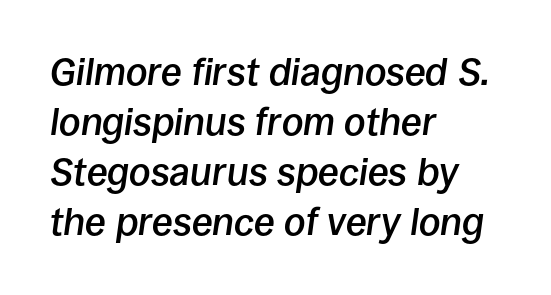
Q: Is the text bold? A: Semi-bold.
Q: Is the text italic (slanted)? A: Yes, it leans right by about 8 degrees.
Q: Is the text underlined? A: No.
Q: How is the paragraph aligned? A: Left-aligned.
Q: Is the spacing between letters normal or unusually wide? A: Normal.
Q: Is the spacing between lines tight, normal or loose? A: Normal.
Q: Width (condensed, normal, or wide)? A: Normal.
Q: Stroke contrast? A: Low.
Q: x-height? A: Large.
Q: Monospaced? A: No.
